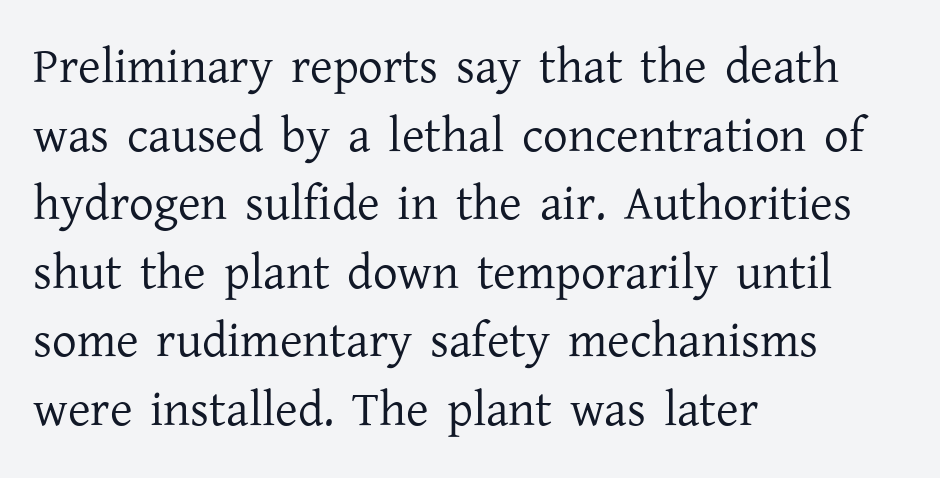
{"serif": "yes", "italic": "no", "bold": "no", "weight": "regular", "width": "normal", "stroke_contrast": "low", "x_height": "medium", "monospaced": "no", "underline": "no", "align": "left", "line_spacing": "normal", "line_spacing_ratio": 1.4, "letter_spacing": "normal", "letter_spacing_em": 0.0, "glyph_px": 49}
